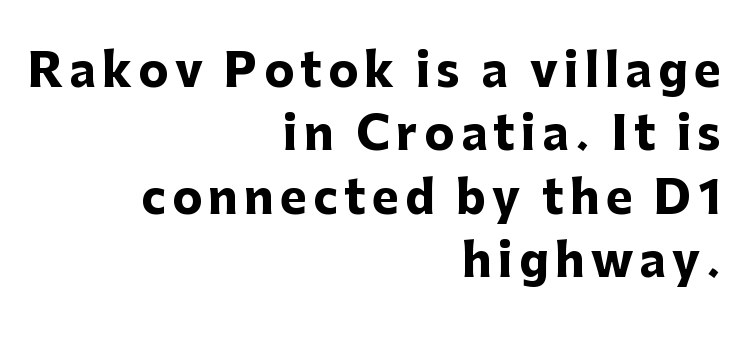
The image shows 45 px heavy sans-serif type, upright; set right-aligned, normal line spacing (1.41x), not underlined; low stroke contrast and a medium x-height.
